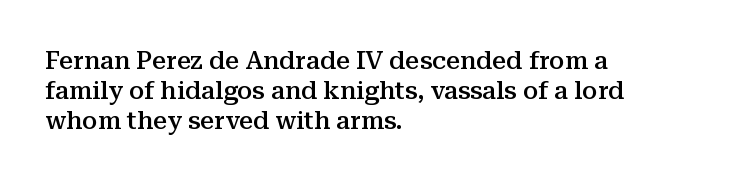
The rendering uses a semibold face; strokes are thickened but not to full bold. Horizontal alignment here is leftward, the default for most running prose. Nope, not italic — everything's standing straight. The letterforms sit shoulder to shoulder at normal distance.
